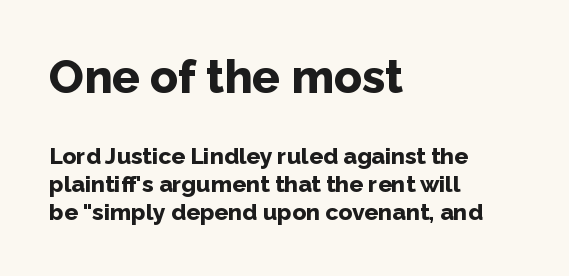
The image shows 46 px bold sans-serif type, upright; set left-aligned, line spacing 1.22x, normal letter spacing, not underlined; the first (top) block is 2.0x larger; low stroke contrast and a medium x-height.
